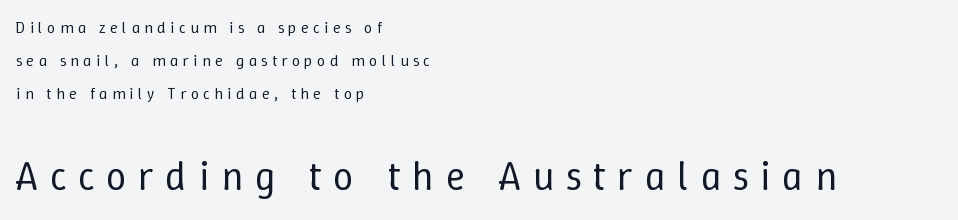
The image shows 41 px regular-weight type, upright; set left-aligned, loose line spacing (2.07x), unusually wide letter spacing (+0.28 em), not underlined; the second (bottom) block is 2.56x larger; low stroke contrast and a medium x-height.
